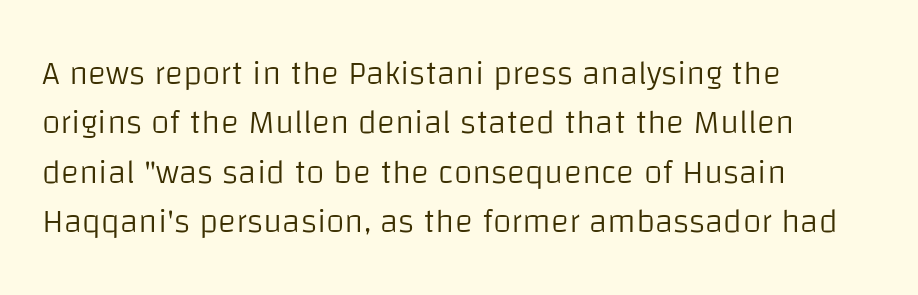
Q: Is the text bold? A: No.
Q: Is the text italic (slanted)? A: No, it is upright.
Q: Is the typeface a serif or a sans-serif typeface? A: Sans-serif.
Q: Is the text underlined? A: No.
Q: How is the paragraph aligned? A: Left-aligned.
Q: Is the spacing between letters normal or unusually wide? A: Normal.
Q: Is the spacing between lines tight, normal or loose? A: Normal.
Q: Width (condensed, normal, or wide)? A: Normal.
Q: Stroke contrast? A: Low.
Q: x-height? A: Large.
Q: Monospaced? A: No.
